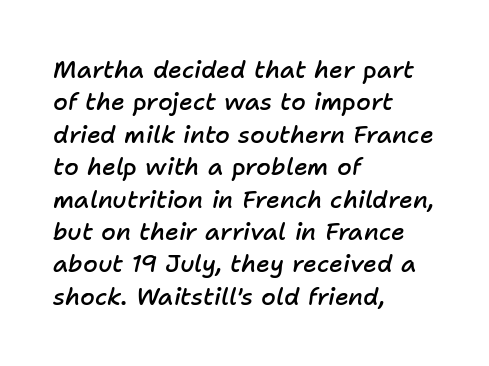
Decoration check: the copy has no underline. These lines stack with their left ends in a neat column. Glyph-to-glyph distance matches everyday printed text. Slanted lettering throughout.
